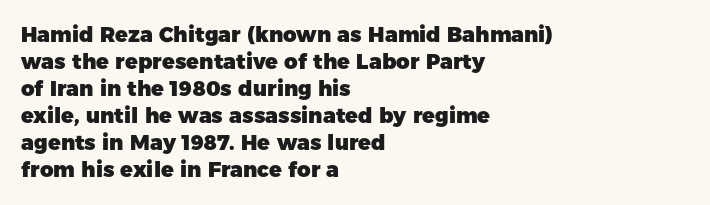
The image shows 21 px bold type, upright; set left-aligned, normal line spacing (1.29x), normal letter spacing, not underlined.
